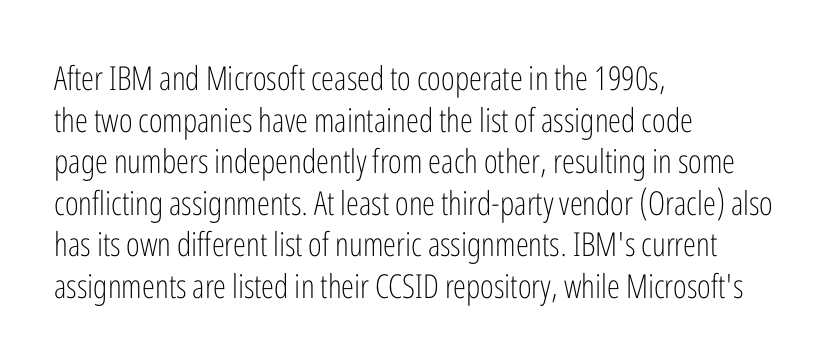
The image shows 33 px light, condensed sans-serif type, upright; set left-aligned, normal line spacing (1.26x), normal letter spacing, not underlined; low stroke contrast and a medium x-height.
